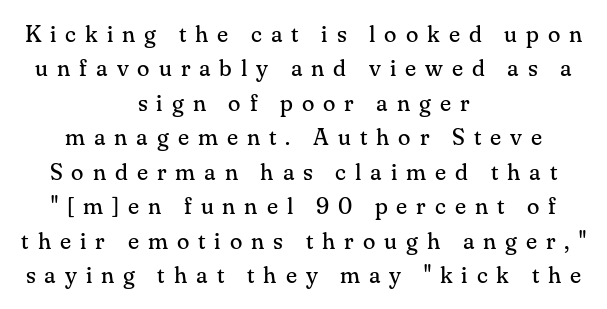
The image shows 23 px text type, upright; set centered, normal line spacing (1.5x), unusually wide letter spacing (+0.39 em), not underlined.
